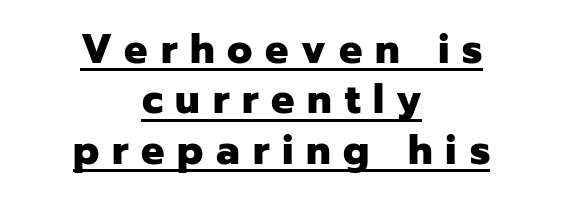
{"serif": "no", "italic": "no", "bold": "yes", "weight": "heavy", "width": "normal", "stroke_contrast": "low", "x_height": "medium", "monospaced": "no", "underline": "yes", "align": "center", "line_spacing_ratio": 1.23, "letter_spacing": "wide", "letter_spacing_em": 0.31, "glyph_px": 41}
